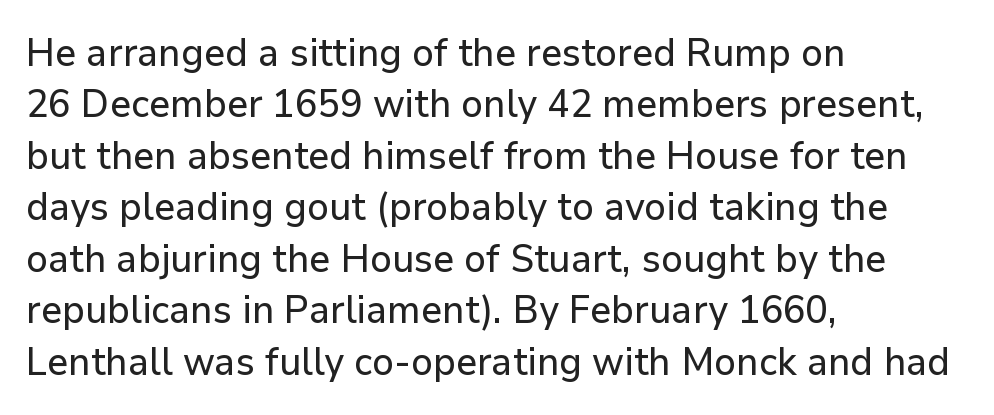
Classification — sans serif. Tracking here is standard; glyphs follow each other at the usual distance. The ragged edge is on the right, which tells us the setting is flush left. Check the space under the baseline: it is left empty.
